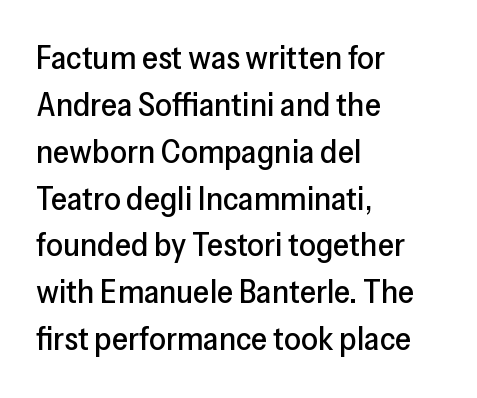
Q: Is the text italic (slanted)? A: No, it is upright.
Q: Is the typeface a serif or a sans-serif typeface? A: Sans-serif.
Q: Is the text underlined? A: No.
Q: How is the paragraph aligned? A: Left-aligned.
Q: Is the spacing between letters normal or unusually wide? A: Normal.
Q: Is the spacing between lines tight, normal or loose? A: Normal.
Q: Width (condensed, normal, or wide)? A: Normal.
Q: Stroke contrast? A: Low.
Q: x-height? A: Medium.
Q: Monospaced? A: No.
